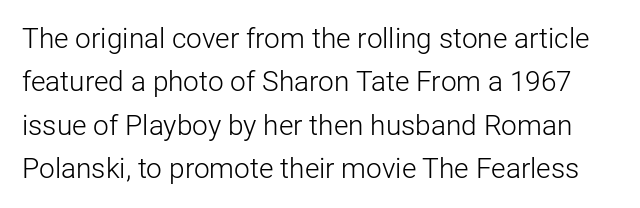
{"serif": "no", "italic": "no", "bold": "no", "weight": "light", "width": "normal", "stroke_contrast": "low", "x_height": "medium", "monospaced": "no", "underline": "no", "line_spacing": "normal", "line_spacing_ratio": 1.55, "letter_spacing": "normal", "letter_spacing_em": 0.0, "glyph_px": 28}
